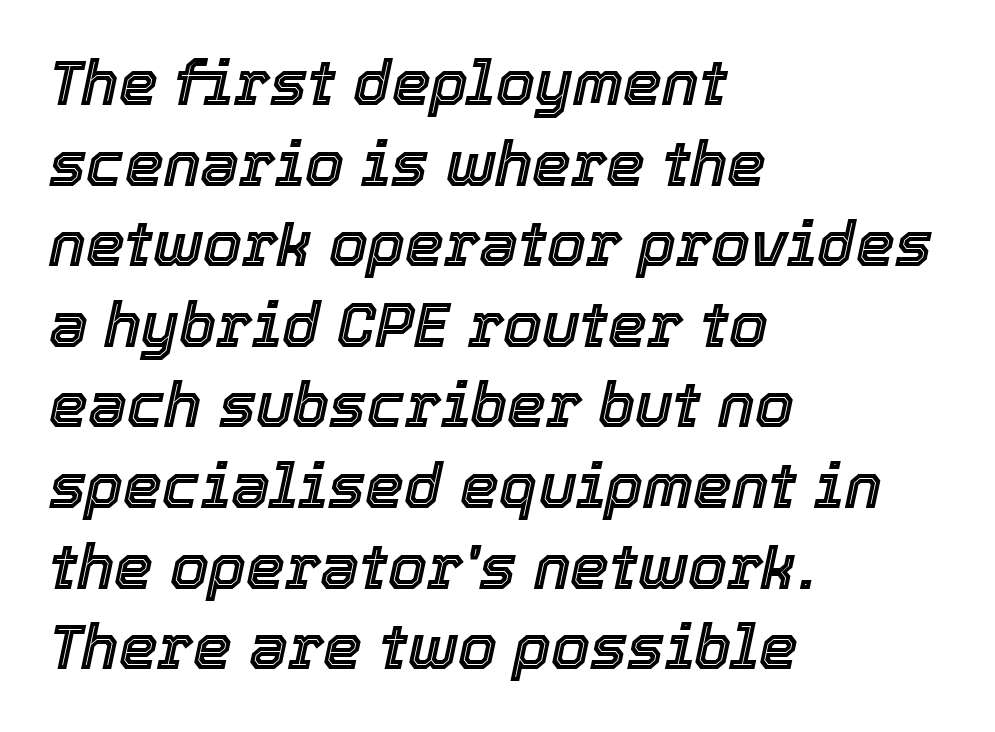
{"italic": "yes", "lean": "right", "slant_degrees": 12, "width": "normal", "x_height": "medium", "monospaced": "no", "underline": "no", "align": "left", "line_spacing": "normal", "line_spacing_ratio": 1.3, "letter_spacing": "normal", "letter_spacing_em": 0.0, "glyph_px": 62}
